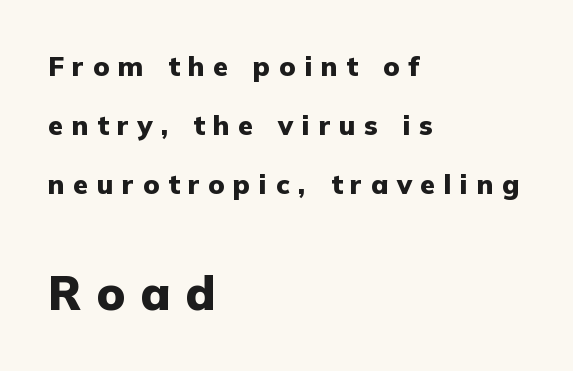
{"serif": "no", "italic": "no", "bold": "yes", "weight": "heavy", "width": "normal", "stroke_contrast": "low", "x_height": "medium", "monospaced": "no", "underline": "no", "align": "left", "line_spacing": "loose", "line_spacing_ratio": 2.18, "letter_spacing": "wide", "letter_spacing_em": 0.32, "larger_block": "second", "size_ratio": 1.74, "glyph_px": 47}
